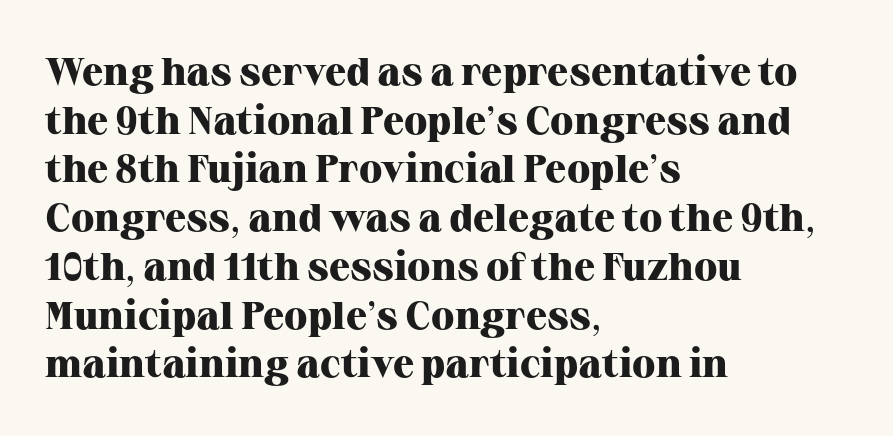
Lines of text with bare space underneath. Casual observation: everything's shoved over to the left. Do the letters lean? They stand straight. Here the designer chose a conventional face with non-uniform glyph widths. On the weight axis this lands at bold, roughly 700.
